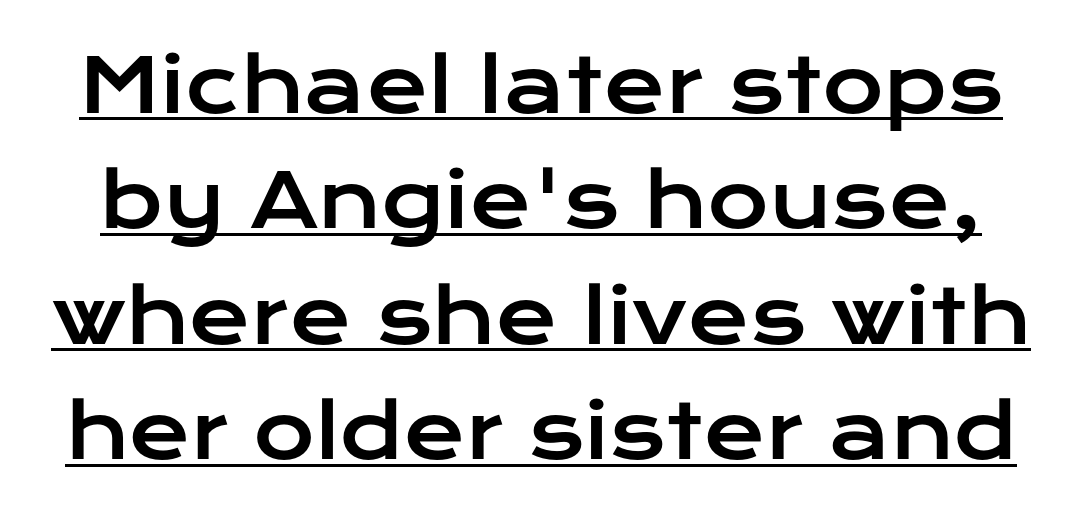
{"serif": "no", "italic": "no", "width": "wide", "stroke_contrast": "low", "x_height": "medium", "monospaced": "no", "underline": "yes", "line_spacing": "normal", "line_spacing_ratio": 1.54, "letter_spacing": "normal", "letter_spacing_em": 0.0, "glyph_px": 75}
